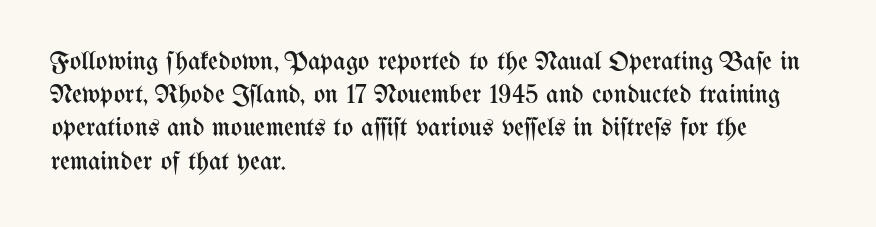
{"italic": "no", "bold": "no", "underline": "no", "align": "left", "line_spacing_ratio": 1.23, "letter_spacing": "normal", "letter_spacing_em": 0.0, "glyph_px": 27}
